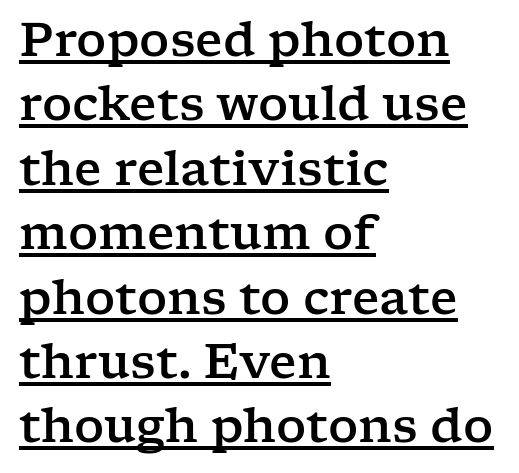
{"serif": "yes", "italic": "no", "width": "wide", "stroke_contrast": "low", "x_height": "medium", "monospaced": "no", "underline": "yes", "align": "left", "line_spacing": "normal", "line_spacing_ratio": 1.37, "letter_spacing": "normal", "letter_spacing_em": 0.0, "glyph_px": 47}
